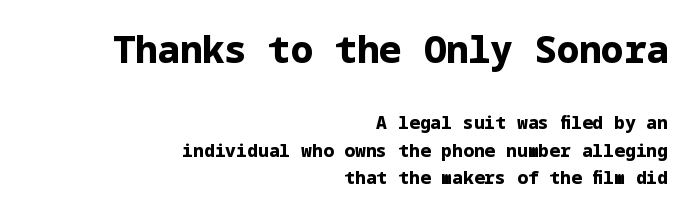
The image shows 37 px bold sans-serif type, upright; set right-aligned, normal line spacing (1.53x), normal letter spacing, not underlined; the first (top) block is 2.06x larger; low stroke contrast and a medium x-height.
